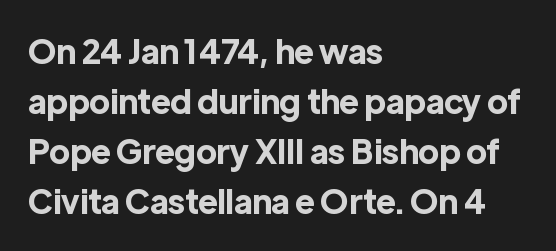
{"serif": "no", "italic": "no", "bold": "yes", "weight": "bold", "width": "normal", "x_height": "medium", "monospaced": "no", "underline": "no", "align": "left", "line_spacing": "normal", "line_spacing_ratio": 1.52, "letter_spacing": "normal", "letter_spacing_em": 0.0, "glyph_px": 33}
